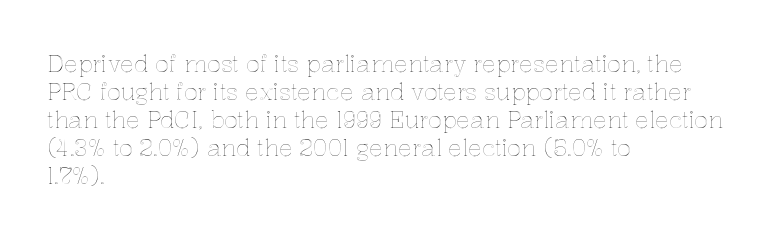
Look at the tracking — it's just the regular setting, nothing added. Caption: multi-line text, flush left, ragged right. Notice how the stems are strictly vertical — no italics here. A clean baseline with only descenders dipping below it.
